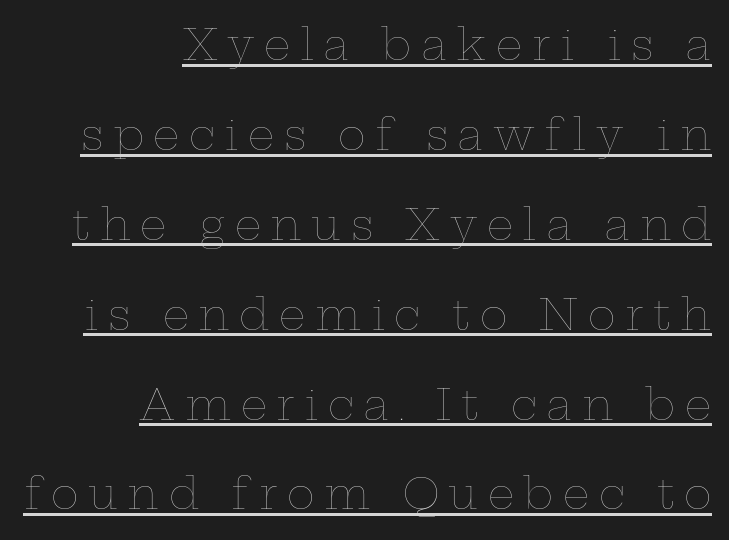
A flush-right, rag-left setting is used for this passage. The rendering inserts visible extra space after every character. You could not count columns in this text — the font is proportionally spaced. A typographer would call this underscored text.
